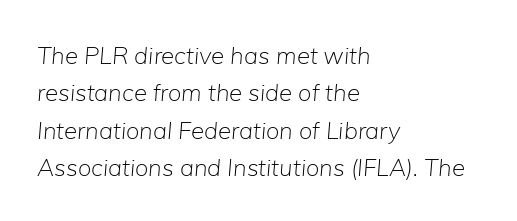
Characters follow at the spacing the type designer built in. Stems and bowls with no extra thickness — not bold. How would I describe the line gaps? Plain and ordinary. This rendering uses left alignment, leaving the right contour irregular.
